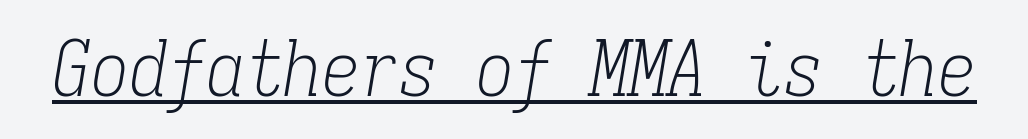
{"serif": "yes", "italic": "yes", "lean": "right", "slant_degrees": 9, "bold": "no", "weight": "light", "width": "condensed", "stroke_contrast": "low", "x_height": "medium", "monospaced": "yes", "underline": "yes", "letter_spacing": "normal", "letter_spacing_em": 0.0, "glyph_px": 77}
